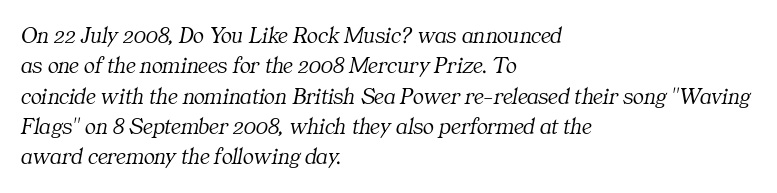
The typography opts for an oblique posture over an upright one. Characters follow at the spacing the type designer built in. This reads as an unemphasized weight, regular at the heaviest. Normally led — the rows are evenly, conventionally spaced. Letters rest on an invisible, unmarked baseline.
